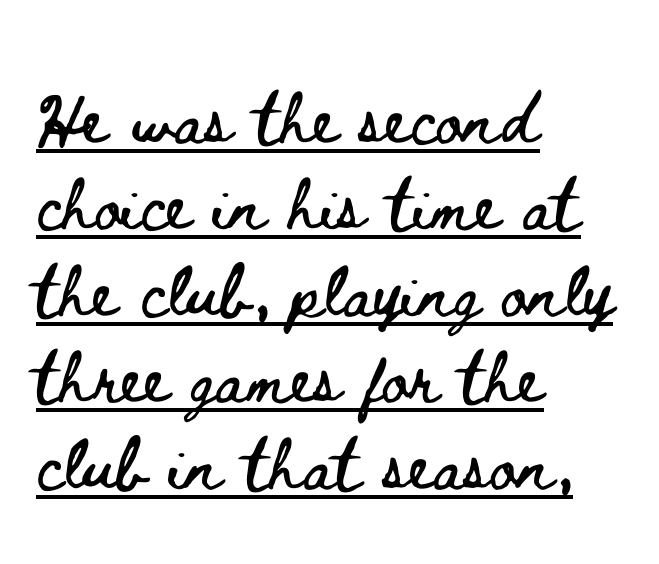
Visually the block forms a straight wall on the left and a jagged coastline on the right. There is no visible air inserted between adjacent glyphs. The lines sit at an ordinary, default distance from one another. Beneath each row of characters lies a ruled line. These lines are rendered in a variable-pitch font.
